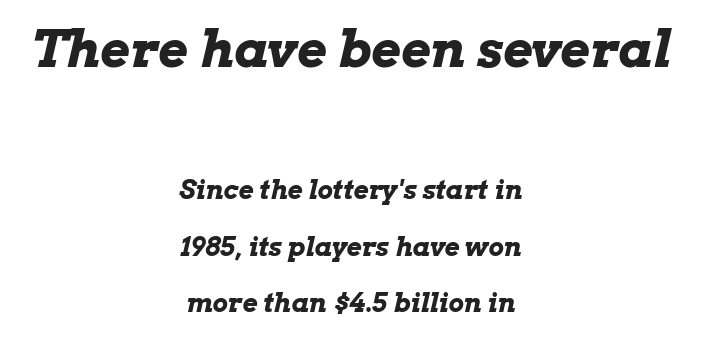
The image shows 51 px bold, wide type, italic (leaning right); set centered, loose line spacing (2.17x), normal letter spacing, not underlined; the first (top) block is 1.96x larger; low stroke contrast and a medium x-height.
